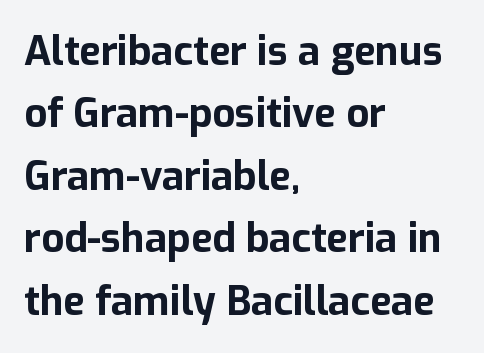
Q: Is the text bold? A: Yes.
Q: Is the text italic (slanted)? A: No, it is upright.
Q: Is the typeface a serif or a sans-serif typeface? A: Sans-serif.
Q: Is the text underlined? A: No.
Q: How is the paragraph aligned? A: Left-aligned.
Q: Is the spacing between letters normal or unusually wide? A: Normal.
Q: Is the spacing between lines tight, normal or loose? A: Normal.
Q: Width (condensed, normal, or wide)? A: Normal.
Q: Stroke contrast? A: Low.
Q: x-height? A: Medium.
Q: Monospaced? A: No.
